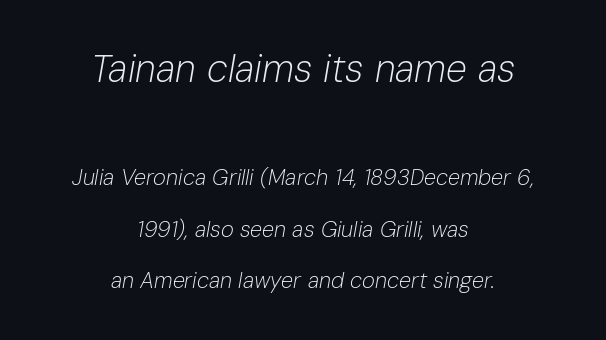
Q: Is the text bold? A: No.
Q: Is the text italic (slanted)? A: Yes, it leans right by about 10 degrees.
Q: Is the text underlined? A: No.
Q: How is the paragraph aligned? A: Centered.
Q: Is the spacing between letters normal or unusually wide? A: Normal.
Q: Is the spacing between lines tight, normal or loose? A: Loose.
Q: Which block of text is set in a larger size, the first (top) or the second (bottom)? A: The first (top) one.
Q: Width (condensed, normal, or wide)? A: Normal.
Q: Stroke contrast? A: Low.
Q: x-height? A: Medium.
Q: Monospaced? A: No.
